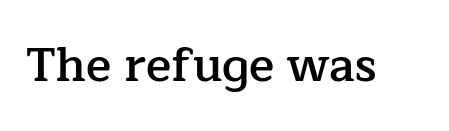
{"serif": "yes", "italic": "no", "bold": "semi", "weight": "semibold", "width": "normal", "stroke_contrast": "low", "x_height": "medium", "monospaced": "no", "underline": "no", "letter_spacing": "normal", "letter_spacing_em": 0.0, "glyph_px": 47}
